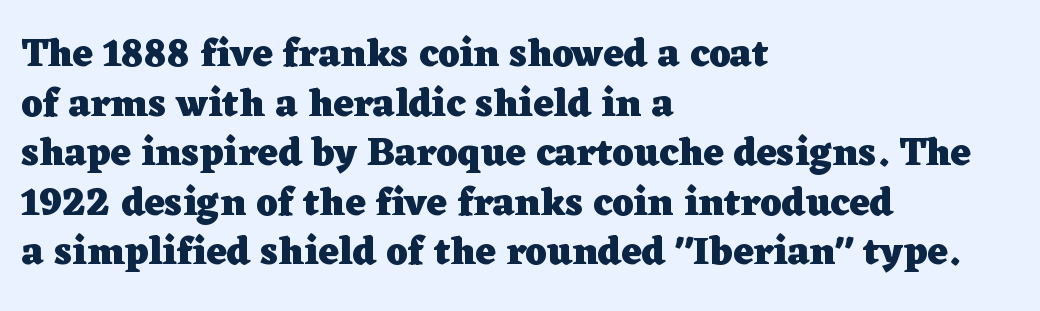
The image shows 39 px heavy, wide serif type, upright; set left-aligned, normal line spacing (1.27x), normal letter spacing, not underlined; low stroke contrast and a medium x-height.
